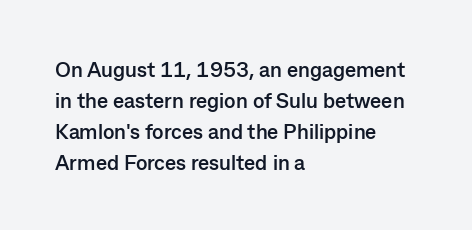
{"italic": "no", "bold": "yes", "underline": "no", "align": "left", "line_spacing": "normal", "line_spacing_ratio": 1.47, "letter_spacing": "normal", "letter_spacing_em": 0.0, "glyph_px": 21}
